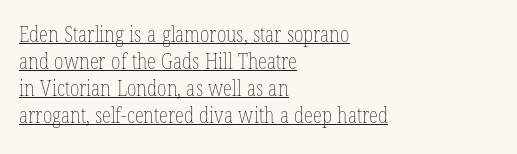
Q: Is the text bold? A: No.
Q: Is the text italic (slanted)? A: No, it is upright.
Q: Is the text underlined? A: Yes.
Q: How is the paragraph aligned? A: Left-aligned.
Q: Is the spacing between letters normal or unusually wide? A: Normal.
Q: Is the spacing between lines tight, normal or loose? A: Normal.
